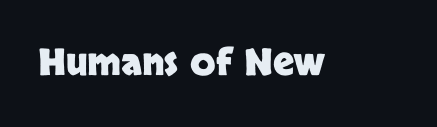
No italicization has been applied; the sample stays upright. A full-strength bold gives these letters their thick strokes. Character widths vary here, with narrow letters taking less room than wide ones. Descender tails drop into unmarked territory. Are there feet on the stems? There aren't — it's a sans.
